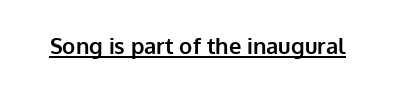
Q: Is the text bold? A: Yes.
Q: Is the text italic (slanted)? A: No, it is upright.
Q: Is the text underlined? A: Yes.
Q: Is the spacing between letters normal or unusually wide? A: Normal.
